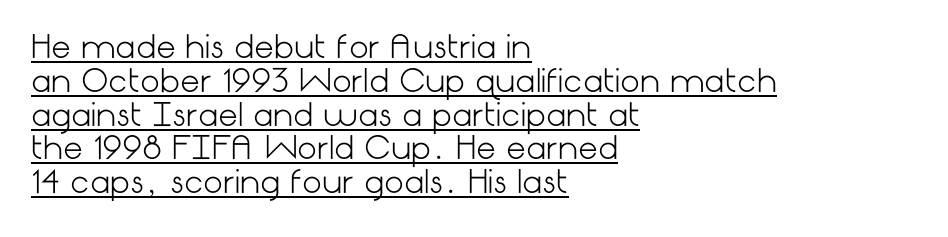
The image shows 31 px light sans-serif type, upright; set left-aligned, tight line spacing (1.09x), normal letter spacing, underlined; low stroke contrast and a medium x-height.
